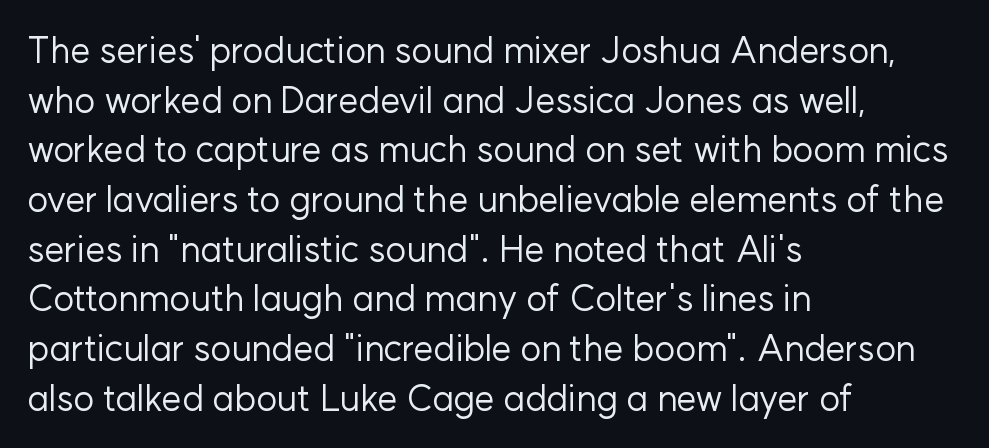
{"serif": "no", "italic": "no", "bold": "no", "weight": "regular", "width": "normal", "stroke_contrast": "low", "x_height": "medium", "monospaced": "no", "underline": "no", "align": "left", "line_spacing": "normal", "line_spacing_ratio": 1.38, "letter_spacing": "normal", "letter_spacing_em": 0.0, "glyph_px": 36}
